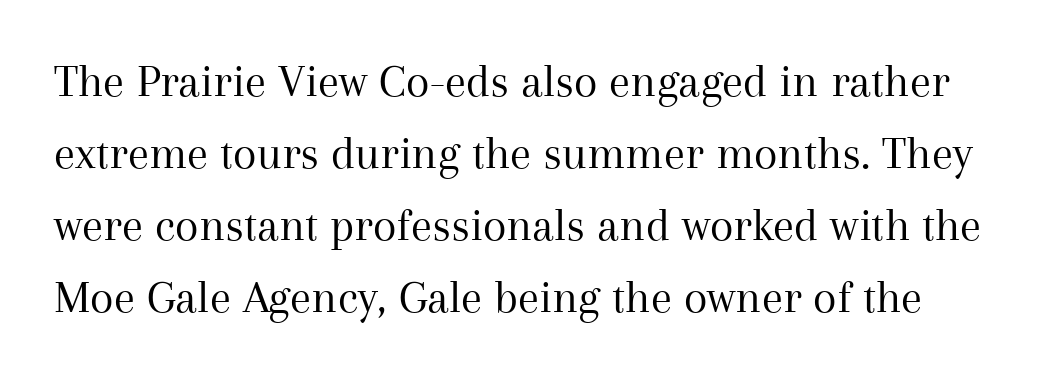
The axis of the letterforms is exactly vertical. The rendering shows small feet on the letterforms — a serif design. Leading: standard. Counters stay open thanks to moderate or lighter strokes. The rendering keeps characters at their native spacing.
